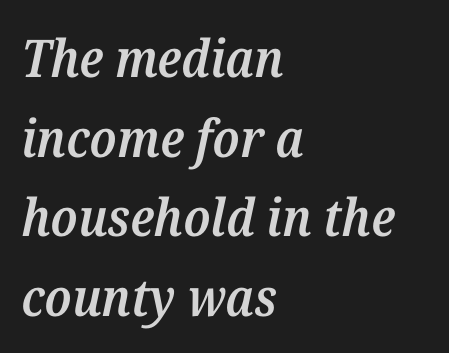
{"serif": "yes", "italic": "yes", "lean": "right", "slant_degrees": 12, "bold": "semi", "weight": "semibold", "width": "normal", "stroke_contrast": "medium", "x_height": "medium", "monospaced": "no", "underline": "no", "align": "left", "line_spacing": "normal", "line_spacing_ratio": 1.53, "letter_spacing": "normal", "letter_spacing_em": 0.0, "glyph_px": 52}
